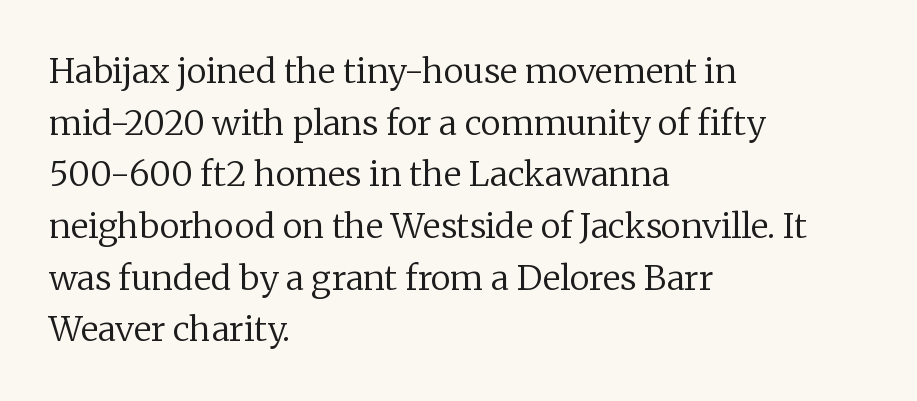
{"serif": "yes", "italic": "no", "bold": "no", "weight": "regular", "width": "normal", "stroke_contrast": "low", "x_height": "medium", "monospaced": "no", "underline": "no", "align": "left", "line_spacing": "normal", "line_spacing_ratio": 1.52, "letter_spacing": "normal", "letter_spacing_em": 0.0, "glyph_px": 34}
